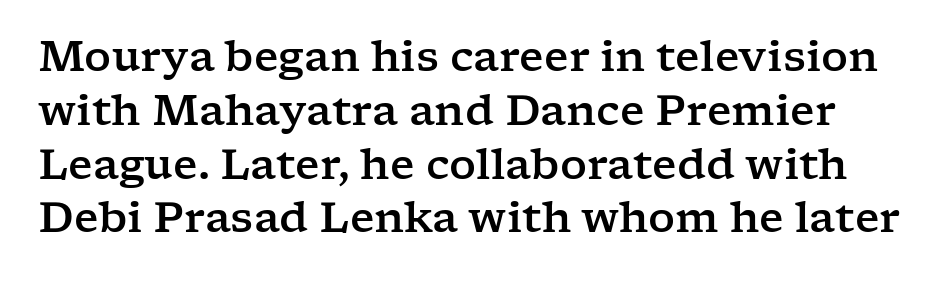
{"serif": "yes", "italic": "no", "width": "wide", "stroke_contrast": "low", "x_height": "medium", "monospaced": "no", "underline": "no", "line_spacing": "normal", "line_spacing_ratio": 1.28, "letter_spacing": "normal", "letter_spacing_em": 0.0, "glyph_px": 42}
